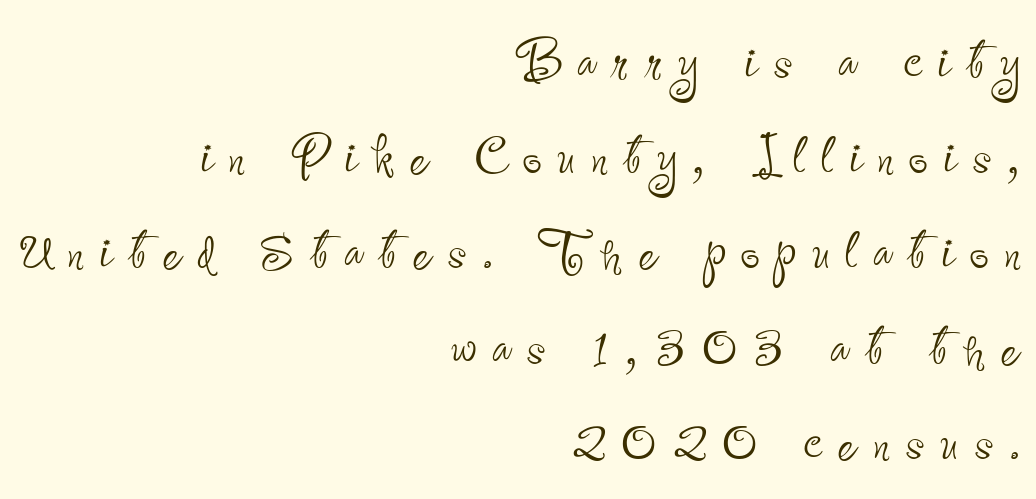
{"serif": "no", "bold": "no", "weight": "thin", "width": "condensed", "stroke_contrast": "low", "x_height": "small", "monospaced": "no", "underline": "no", "align": "right", "line_spacing": "normal", "line_spacing_ratio": 1.4, "letter_spacing": "wide", "letter_spacing_em": 0.23, "glyph_px": 68}
